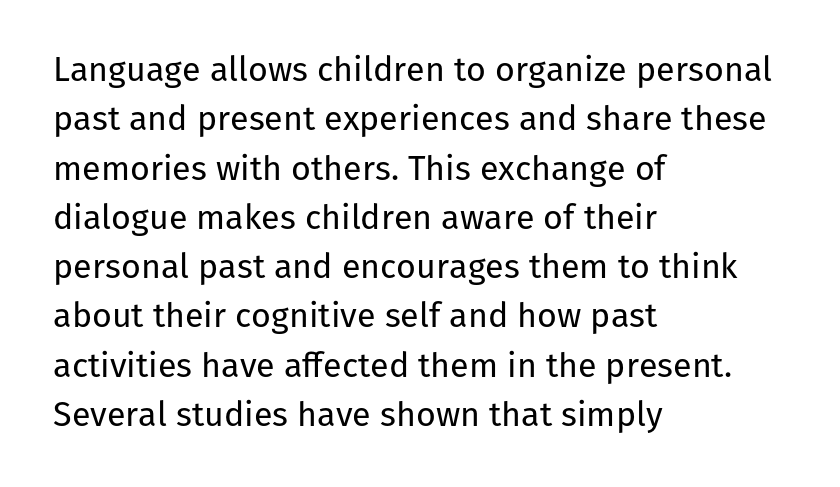
Q: Is the text bold? A: No.
Q: Is the text italic (slanted)? A: No, it is upright.
Q: Is the typeface a serif or a sans-serif typeface? A: Sans-serif.
Q: Is the text underlined? A: No.
Q: How is the paragraph aligned? A: Left-aligned.
Q: Is the spacing between letters normal or unusually wide? A: Normal.
Q: Is the spacing between lines tight, normal or loose? A: Normal.
Q: Width (condensed, normal, or wide)? A: Normal.
Q: Stroke contrast? A: Low.
Q: x-height? A: Medium.
Q: Monospaced? A: No.
